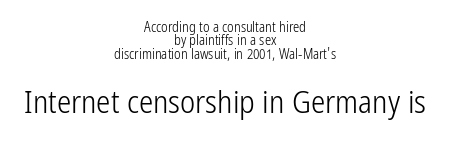
The image shows 32 px light, condensed sans-serif type, upright; set centered, tight line spacing (0.96x), normal letter spacing, not underlined; the second (bottom) block is 2.29x larger; low stroke contrast and a medium x-height.
